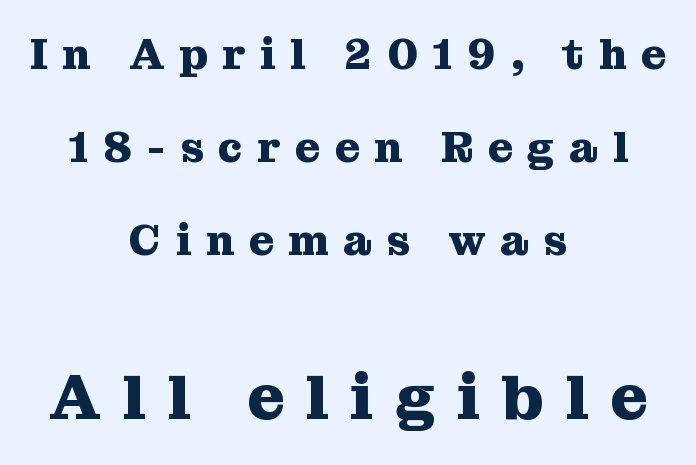
{"serif": "yes", "italic": "no", "bold": "yes", "weight": "heavy", "width": "normal", "stroke_contrast": "medium", "x_height": "medium", "monospaced": "no", "underline": "no", "align": "center", "line_spacing": "loose", "line_spacing_ratio": 2.16, "letter_spacing": "wide", "letter_spacing_em": 0.34, "larger_block": "second", "size_ratio": 1.49, "glyph_px": 64}
